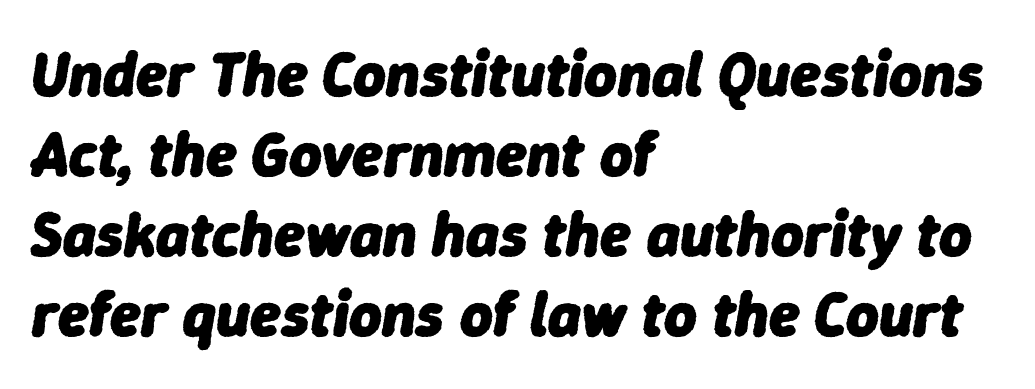
Rule under the text: the space is simply empty. The space between consecutive lines is moderate. This sample uses an oblique cut, with every glyph tilted off the vertical. Does the copy run flush right? No — it runs flush left.
